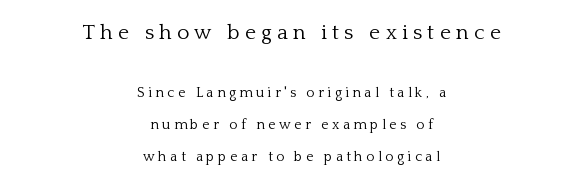
The gaps between neighbouring characters are conspicuously large. Clear beneath every line of the passage. No chunkiness to these letters — they're not bold. Ascenders rise straight up at ninety degrees. The designer gave the opening block more size than the closing block.
